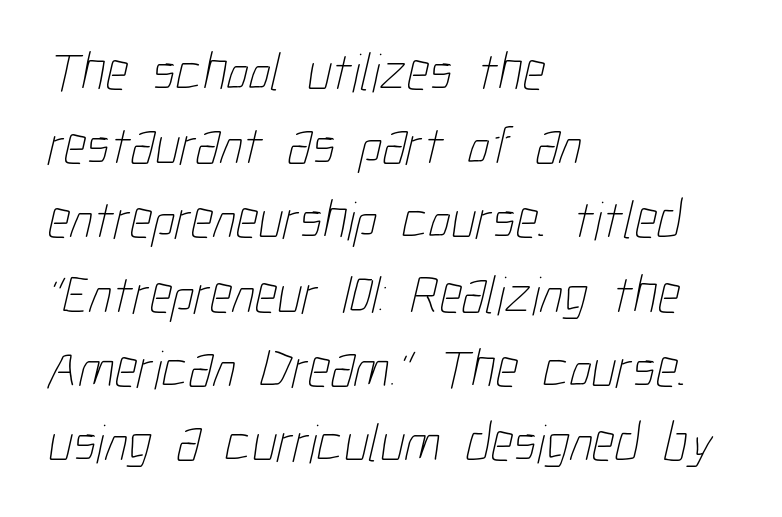
Q: Is the text bold? A: No.
Q: Is the text underlined? A: No.
Q: How is the paragraph aligned? A: Left-aligned.
Q: Is the spacing between letters normal or unusually wide? A: Normal.
Q: Is the spacing between lines tight, normal or loose? A: Normal.
Q: Width (condensed, normal, or wide)? A: Condensed.
Q: Stroke contrast? A: Low.
Q: x-height? A: Medium.
Q: Monospaced? A: No.
